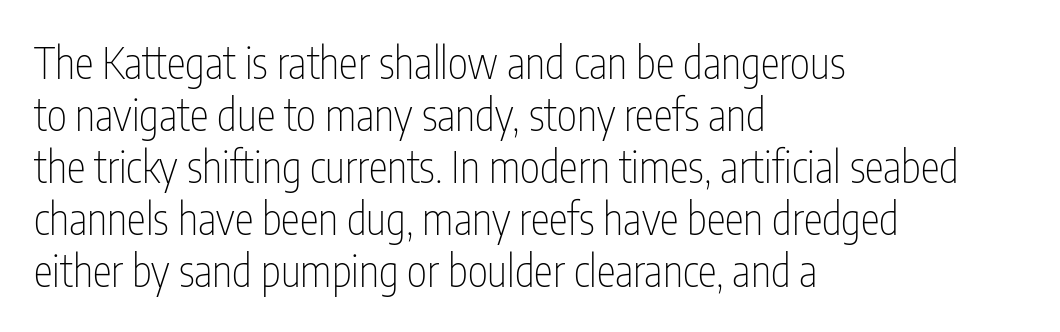
Horizontal alignment here is leftward, the default for most running prose. Vertical strokes here are truly vertical. Any mark beneath the type? The region is blank. Characters follow at the spacing the type designer built in. The face used here is a sans, in the tradition of grotesques and geometrics.
